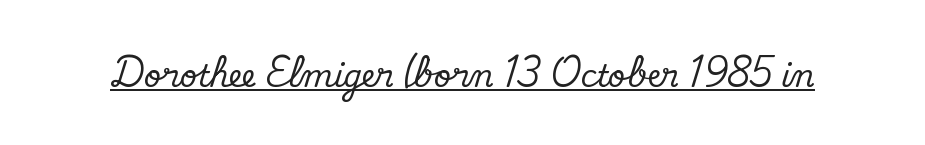
{"serif": "yes", "width": "normal", "stroke_contrast": "medium", "x_height": "small", "monospaced": "no", "underline": "yes", "letter_spacing": "normal", "letter_spacing_em": 0.0, "glyph_px": 30}
